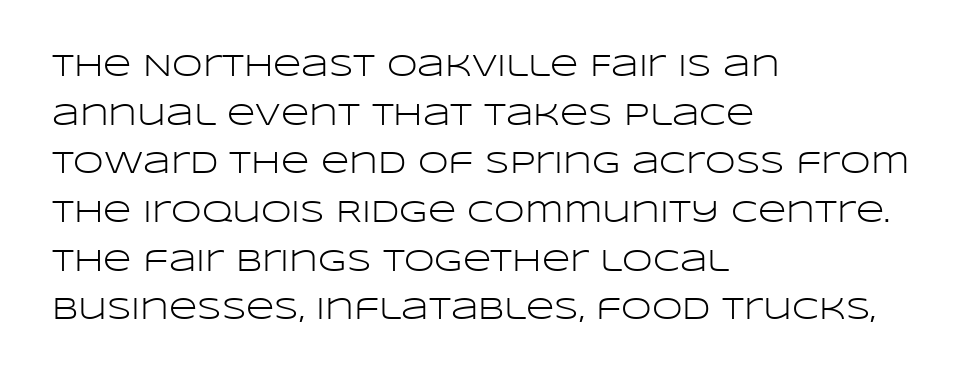
{"serif": "no", "italic": "no", "bold": "no", "weight": "light", "width": "wide", "stroke_contrast": "low", "x_height": "large", "monospaced": "no", "underline": "no", "align": "left", "line_spacing": "normal", "line_spacing_ratio": 1.57, "letter_spacing": "normal", "letter_spacing_em": 0.0, "glyph_px": 31}
